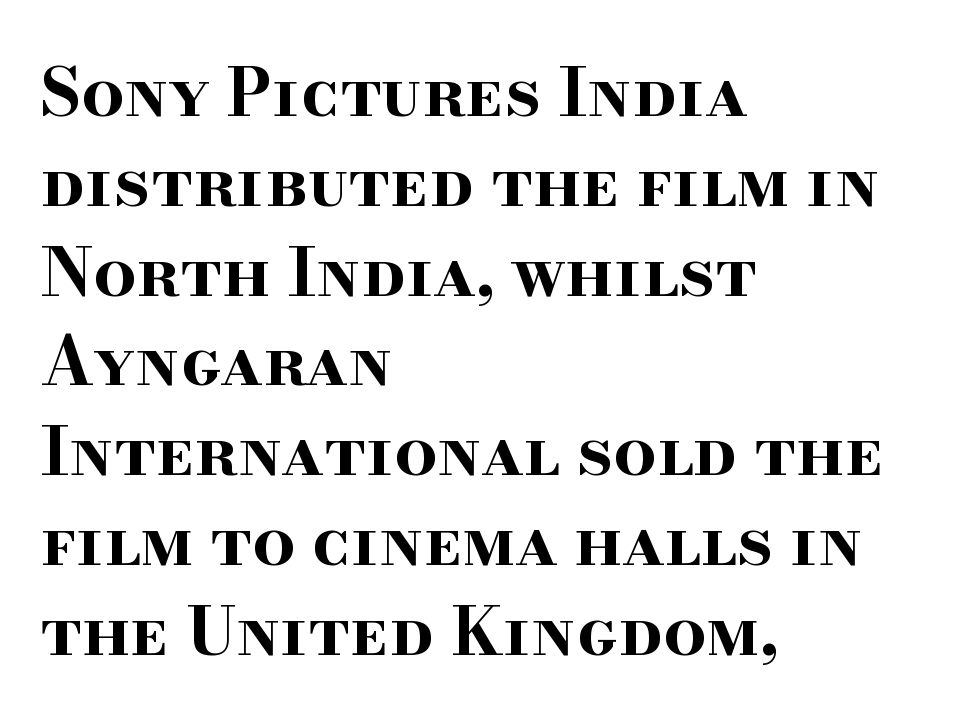
{"serif": "yes", "italic": "no", "bold": "yes", "weight": "bold", "width": "wide", "stroke_contrast": "high", "x_height": "small", "monospaced": "no", "underline": "no", "align": "left", "line_spacing": "normal", "line_spacing_ratio": 1.34, "letter_spacing": "normal", "letter_spacing_em": 0.0, "glyph_px": 67}
